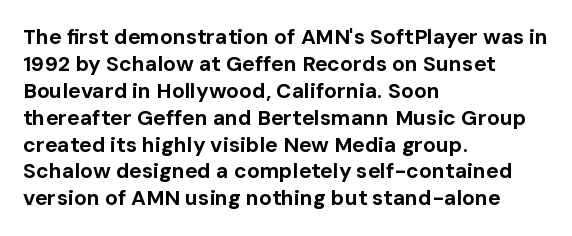
Q: Is the text bold? A: Yes.
Q: Is the text italic (slanted)? A: No, it is upright.
Q: Is the text underlined? A: No.
Q: How is the paragraph aligned? A: Left-aligned.
Q: Is the spacing between letters normal or unusually wide? A: Normal.
Q: Is the spacing between lines tight, normal or loose? A: Normal.
